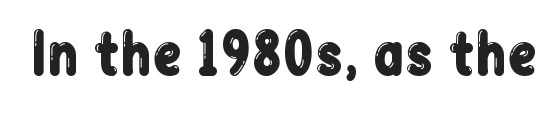
The image shows 56 px condensed sans-serif type, upright; set normal letter spacing, not underlined; low stroke contrast and a medium x-height.
